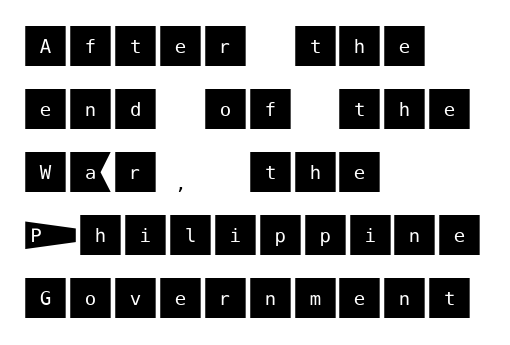
The gap between lines stays unmarked. Compared with typical paragraphs, the rows here are spaced about the same. You can tell from the bare stems that sans-serif type was used. Characters remain perfectly vertical along every line.
